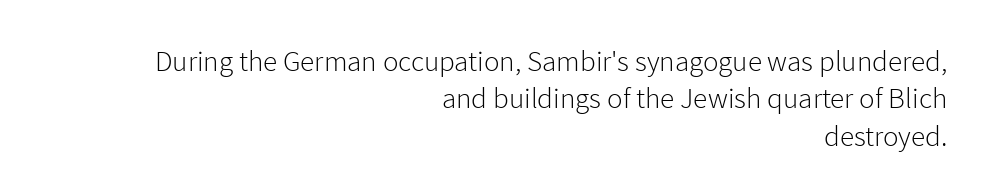
The image shows 29 px light sans-serif type, upright; set right-aligned, normal line spacing (1.29x), normal letter spacing, not underlined; low stroke contrast and a medium x-height.
